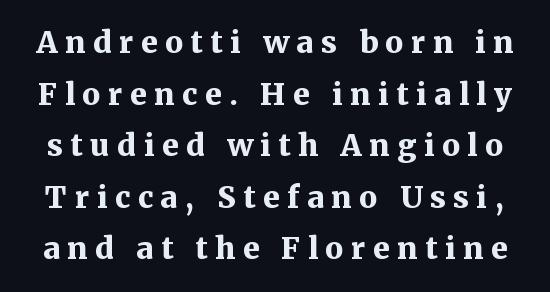
{"serif": "yes", "italic": "no", "bold": "yes", "weight": "bold", "width": "normal", "stroke_contrast": "medium", "x_height": "medium", "monospaced": "no", "underline": "no", "line_spacing_ratio": 1.72, "letter_spacing": "wide", "letter_spacing_em": 0.25, "glyph_px": 30}
